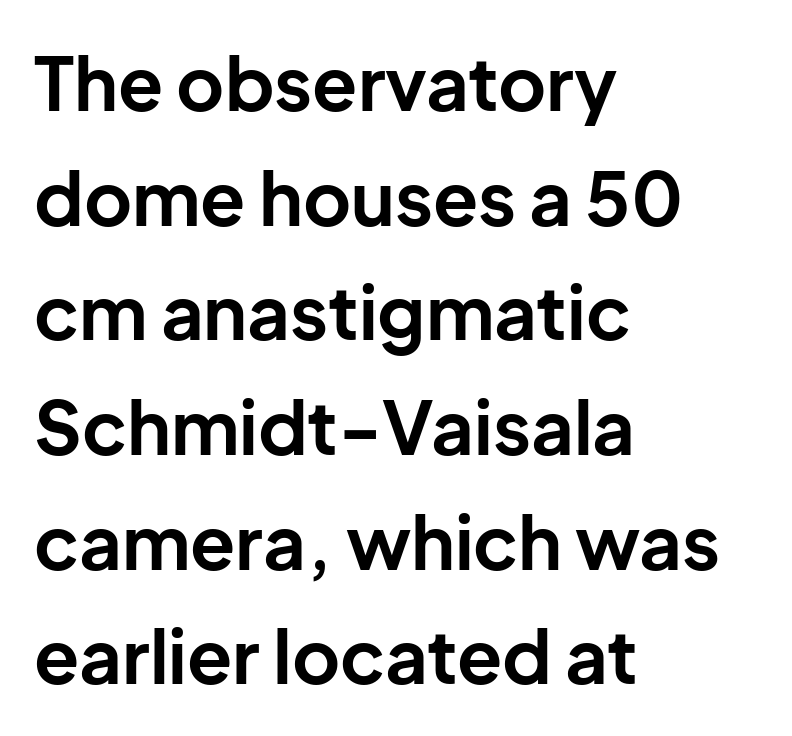
The image shows 74 px bold sans-serif type, upright; set left-aligned, normal line spacing (1.55x), normal letter spacing, not underlined; low stroke contrast and a medium x-height.
